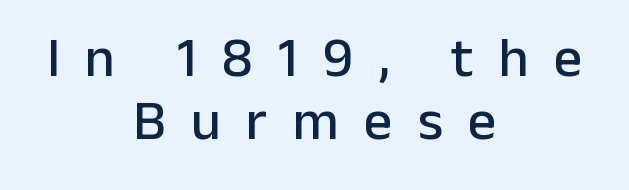
Q: Is the text italic (slanted)? A: No, it is upright.
Q: Is the typeface a serif or a sans-serif typeface? A: Sans-serif.
Q: Is the text underlined? A: No.
Q: How is the paragraph aligned? A: Centered.
Q: Is the spacing between letters normal or unusually wide? A: Unusually wide.
Q: Is the spacing between lines tight, normal or loose? A: Tight.
Q: Width (condensed, normal, or wide)? A: Normal.
Q: Stroke contrast? A: Low.
Q: x-height? A: Medium.
Q: Monospaced? A: No.
